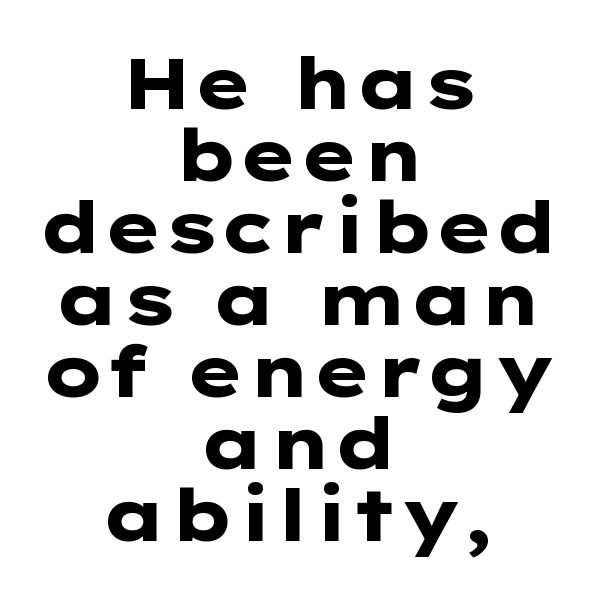
{"serif": "no", "italic": "no", "bold": "yes", "weight": "heavy", "width": "wide", "stroke_contrast": "low", "x_height": "medium", "underline": "no", "align": "center", "line_spacing": "tight", "line_spacing_ratio": 1.0, "letter_spacing": "normal", "letter_spacing_em": 0.0, "glyph_px": 72}
